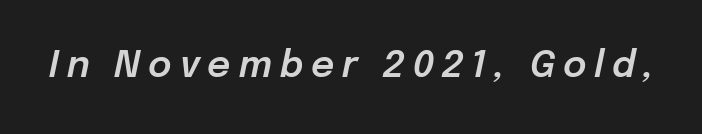
Q: Is the text italic (slanted)? A: Yes, it leans right by about 12 degrees.
Q: Is the text underlined? A: No.
Q: Is the spacing between letters normal or unusually wide? A: Unusually wide.
Q: Width (condensed, normal, or wide)? A: Normal.
Q: Stroke contrast? A: Low.
Q: x-height? A: Medium.
Q: Monospaced? A: No.
